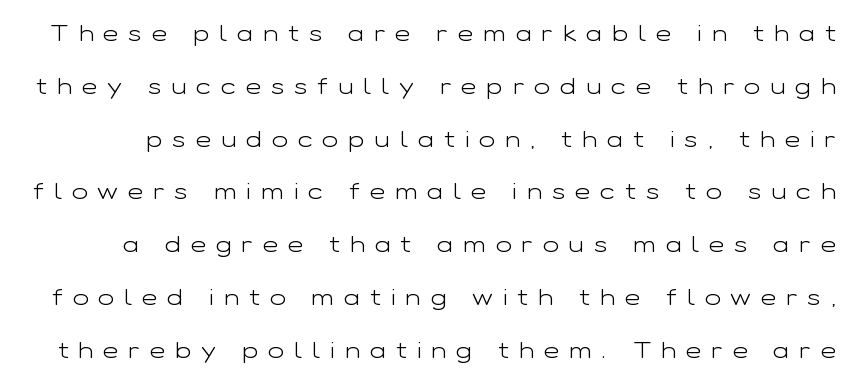
{"italic": "no", "bold": "no", "underline": "no", "line_spacing": "loose", "line_spacing_ratio": 2.2, "letter_spacing": "wide", "letter_spacing_em": 0.41, "glyph_px": 24}
